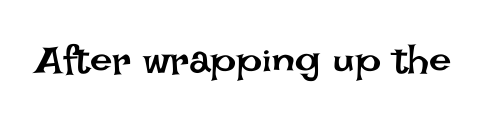
{"italic": "no", "bold": "no", "weight": "regular", "width": "normal", "stroke_contrast": "low", "x_height": "large", "monospaced": "no", "underline": "no", "letter_spacing": "normal", "letter_spacing_em": 0.0, "glyph_px": 40}
